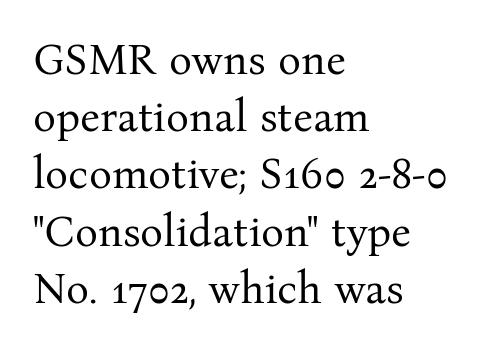
The lines in this sample share a left origin and differ only in where they stop. A typesetter would label this face a serif. Words float on clear page, feet unadorned. Regarding leading, the lines here are spaced in the standard way.
